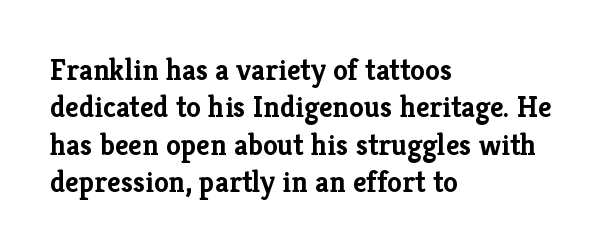
The image shows 30 px semibold serif type, upright; set left-aligned, normal line spacing (1.25x), normal letter spacing, not underlined; low stroke contrast and a medium x-height.
